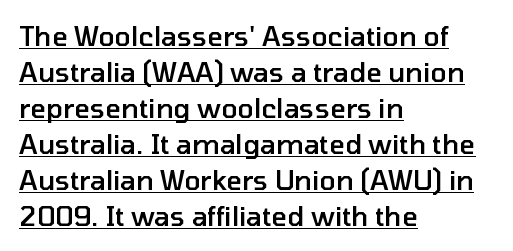
Q: Is the text bold? A: Semi-bold.
Q: Is the text italic (slanted)? A: No, it is upright.
Q: Is the text underlined? A: Yes.
Q: How is the paragraph aligned? A: Left-aligned.
Q: Is the spacing between letters normal or unusually wide? A: Normal.
Q: Is the spacing between lines tight, normal or loose? A: Normal.
